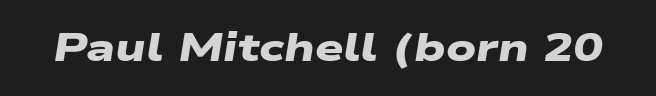
The image shows 40 px heavy, wide sans-serif type; set normal letter spacing, not underlined; low stroke contrast and a medium x-height.
